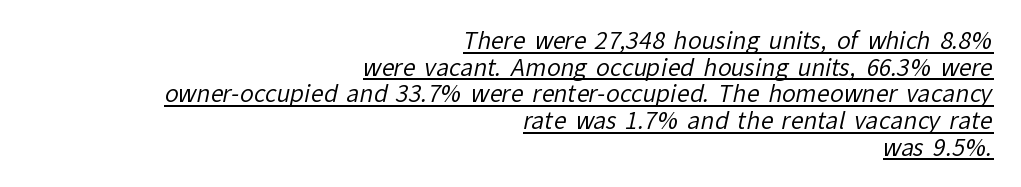
{"bold": "no", "underline": "yes", "align": "right", "line_spacing_ratio": 1.16, "letter_spacing": "normal", "letter_spacing_em": 0.0, "glyph_px": 23}
